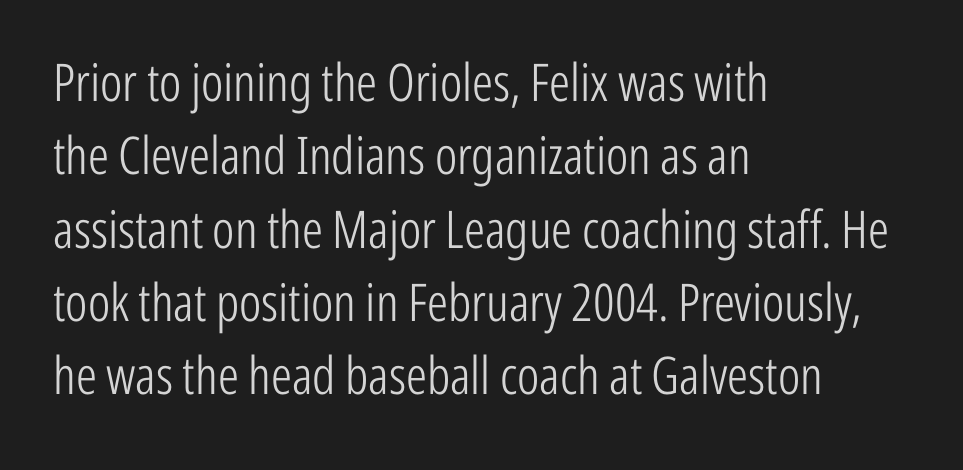
Nothing sits at the stroke ends, so this counts as sans-serif. Lines of text with bare space underneath. Reading down the column, the eye jumps a familiar distance to each next line. Italic: no, the glyphs are upright roman.
